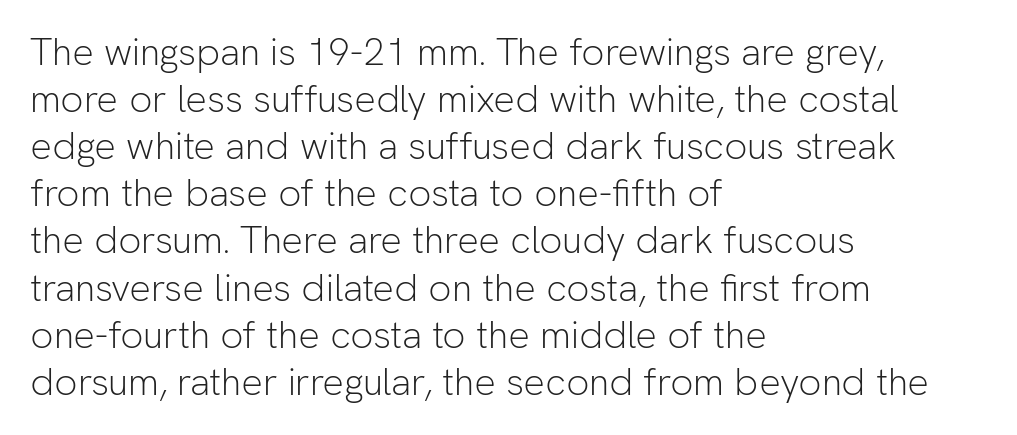
Q: Is the text bold? A: No.
Q: Is the text italic (slanted)? A: No, it is upright.
Q: Is the typeface a serif or a sans-serif typeface? A: Sans-serif.
Q: Is the text underlined? A: No.
Q: How is the paragraph aligned? A: Left-aligned.
Q: Is the spacing between letters normal or unusually wide? A: Normal.
Q: Width (condensed, normal, or wide)? A: Normal.
Q: Stroke contrast? A: Low.
Q: x-height? A: Medium.
Q: Monospaced? A: No.
